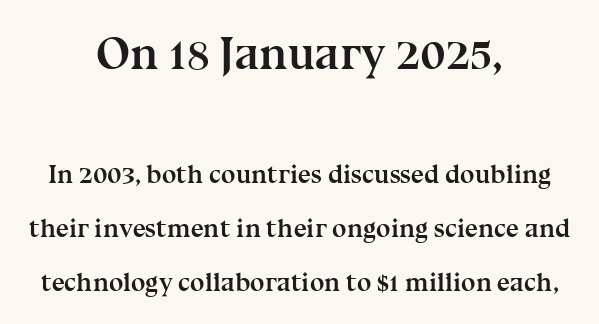
A typesetter would call this zero additional tracking. Horizontal bands of white between lines are thick stripes. Is the block centered? Yes — each line is placed symmetrically about the middle. Glance below the letters and you will spot only blank space.
